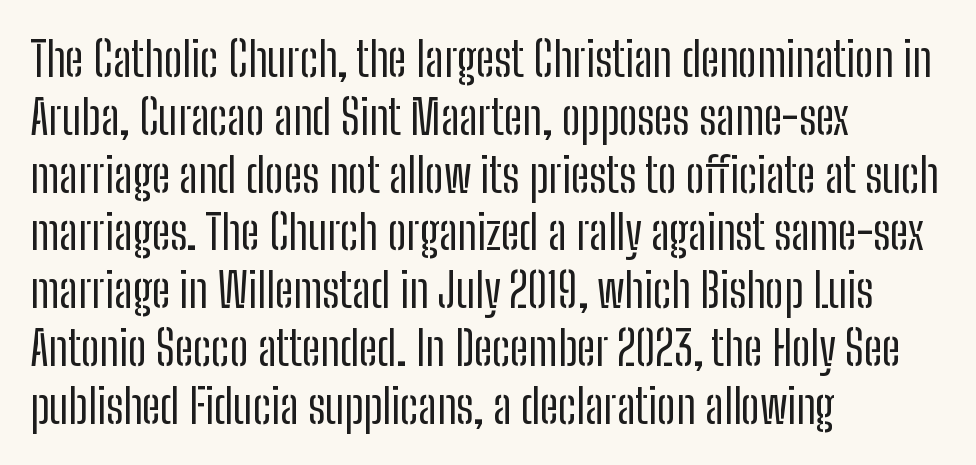
Q: Is the text bold? A: No.
Q: Is the text italic (slanted)? A: No, it is upright.
Q: Is the typeface a serif or a sans-serif typeface? A: Sans-serif.
Q: Is the text underlined? A: No.
Q: How is the paragraph aligned? A: Left-aligned.
Q: Is the spacing between letters normal or unusually wide? A: Normal.
Q: Width (condensed, normal, or wide)? A: Condensed.
Q: Stroke contrast? A: Low.
Q: x-height? A: Medium.
Q: Monospaced? A: No.
